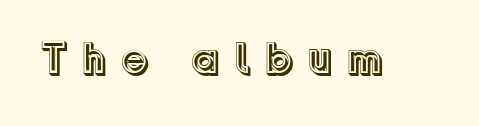
These lines were composed using upright roman letters. Someone cranked the tracking dial way up on this one. Note the varied advance widths — an 'i' is clearly narrower than an 'm'. Honestly, there is no underline to notice here at all.
